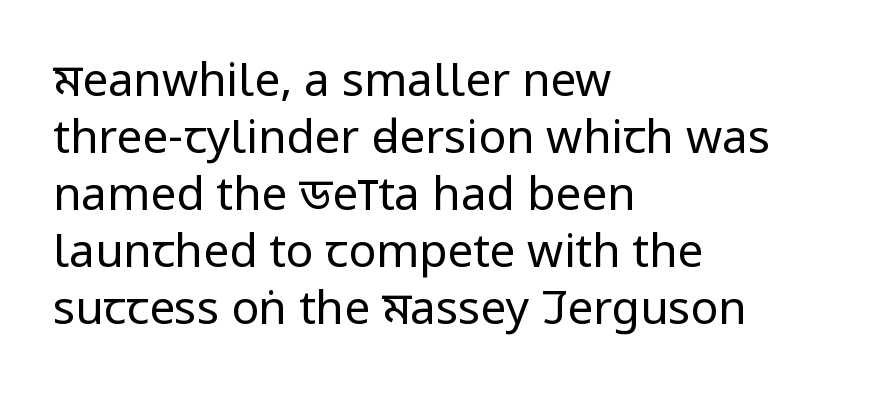
The image shows 46 px regular-weight, condensed sans-serif type, upright; set left-aligned, line spacing 1.24x, normal letter spacing, not underlined; low stroke contrast and a large x-height.
